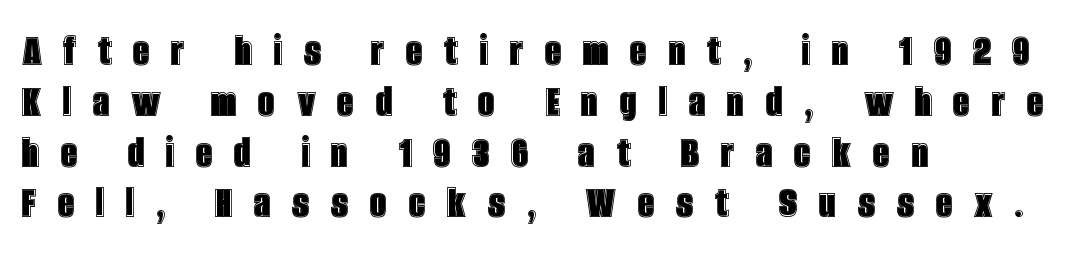
The image shows 47 px condensed type, upright; set left-aligned, tight line spacing (1.08x), unusually wide letter spacing (+0.46 em), not underlined; a large x-height.
